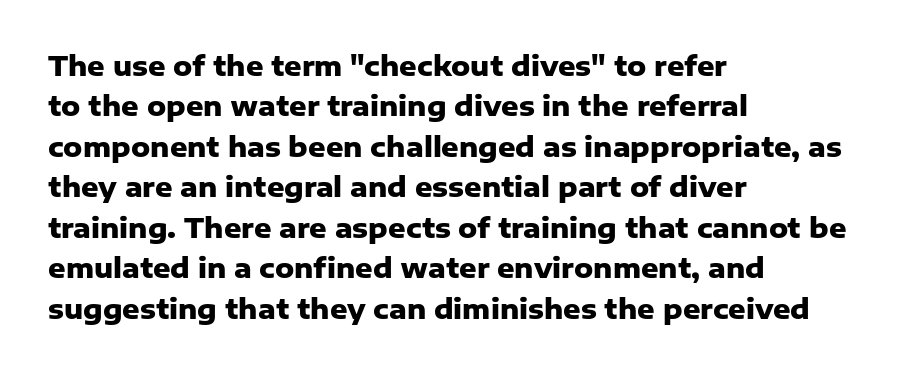
Look at the tracking — it's just the regular setting, nothing added. A classic flush-left, rag-right setting is used for this passage. Lines of text with bare space underneath. The font's upright variant was chosen for this text.
